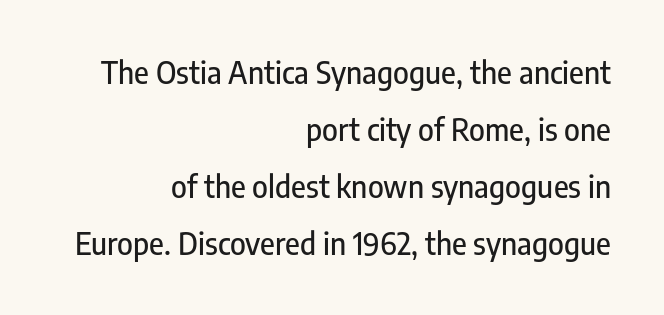
The image shows 30 px condensed sans-serif type, upright; set right-aligned, loose line spacing (1.9x), normal letter spacing, not underlined; low stroke contrast and a medium x-height.
